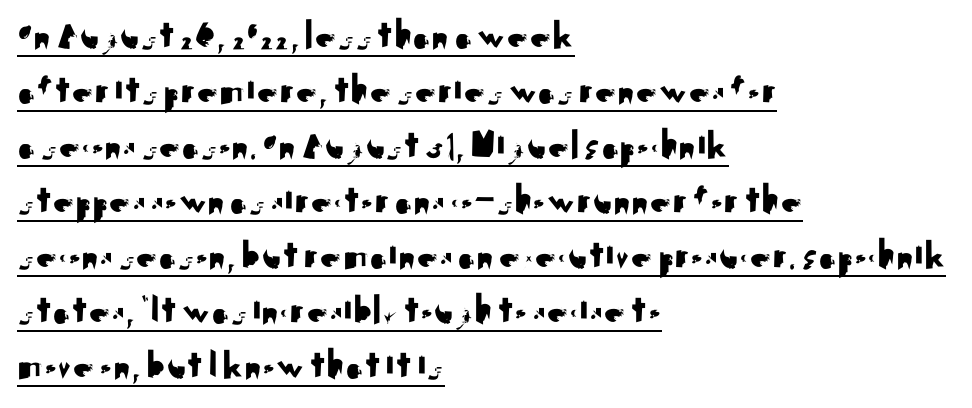
Q: Is the text italic (slanted)? A: No, it is upright.
Q: Is the typeface a serif or a sans-serif typeface? A: Sans-serif.
Q: Is the text underlined? A: Yes.
Q: How is the paragraph aligned? A: Left-aligned.
Q: Is the spacing between letters normal or unusually wide? A: Normal.
Q: Is the spacing between lines tight, normal or loose? A: Normal.
Q: Width (condensed, normal, or wide)? A: Normal.
Q: Stroke contrast? A: Medium.
Q: x-height? A: Small.
Q: Monospaced? A: No.
